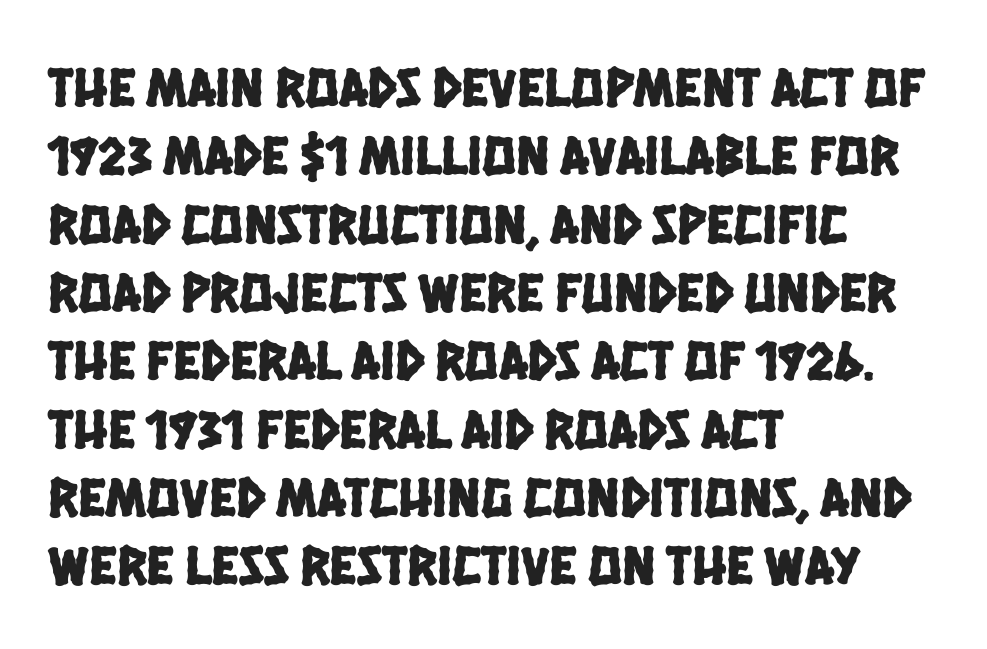
The image shows 56 px condensed sans-serif type; set left-aligned, line spacing 1.22x, normal letter spacing, not underlined; low stroke contrast and a large x-height.
